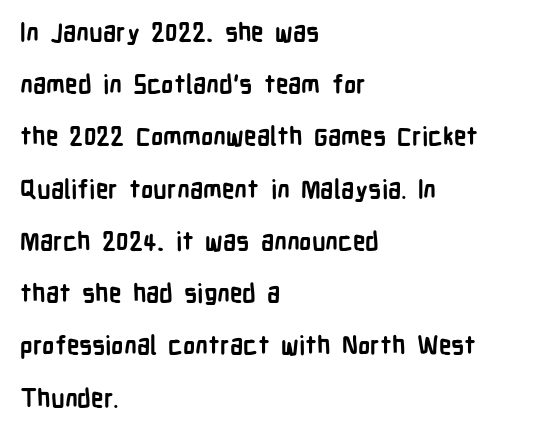
{"italic": "no", "bold": "yes", "underline": "no", "align": "left", "line_spacing": "loose", "line_spacing_ratio": 2.09, "letter_spacing": "normal", "letter_spacing_em": 0.0, "glyph_px": 25}
